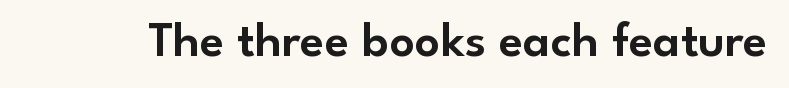
The rendering uses natural spacing where letterforms have individual widths. What kind of face is this? One without serifs — a sans. Does the lettering tilt? It doesn't — this is upright. The passage shown is not underscored anywhere. Glyph-to-glyph distance matches everyday printed text.
